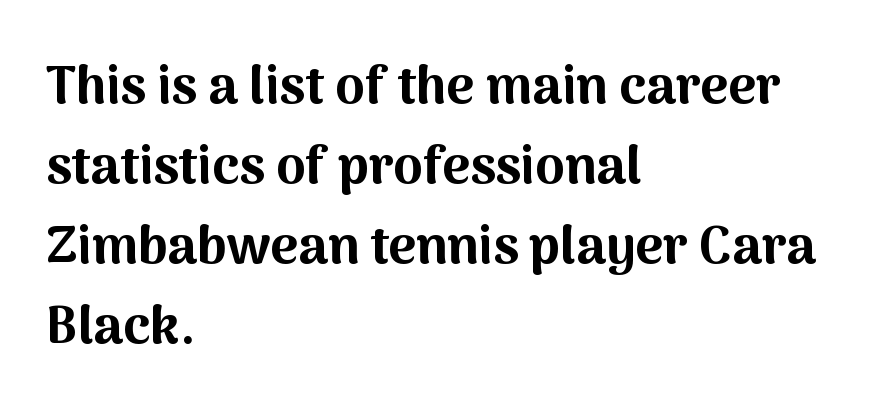
Q: Is the text bold? A: Yes.
Q: Is the text italic (slanted)? A: No, it is upright.
Q: Is the typeface a serif or a sans-serif typeface? A: Sans-serif.
Q: Is the text underlined? A: No.
Q: How is the paragraph aligned? A: Left-aligned.
Q: Is the spacing between letters normal or unusually wide? A: Normal.
Q: Is the spacing between lines tight, normal or loose? A: Normal.
Q: Width (condensed, normal, or wide)? A: Normal.
Q: Stroke contrast? A: Medium.
Q: x-height? A: Medium.
Q: Monospaced? A: No.
